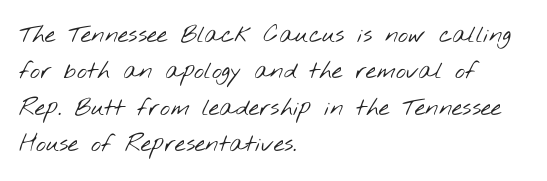
The passage is arranged the way most books set body copy — flush left. Words float on clear page, feet unadorned. No heavy texture on the line: the type isn't bold. If you measured baseline to baseline, you'd find a middling distance. Spacing between characters is what you'd get straight out of the box.
